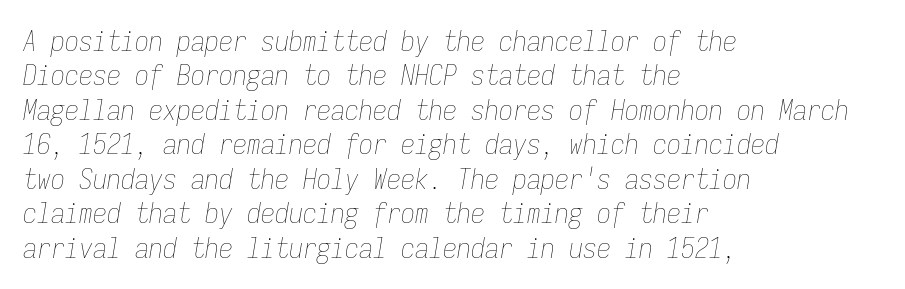
The compositor pushed each line to the left boundary. Every character sits at an angle, as italics do. The space directly below the letters is spotless. There is no visible air inserted between adjacent glyphs. Think standard paragraph weight, or any step lighter than that.
